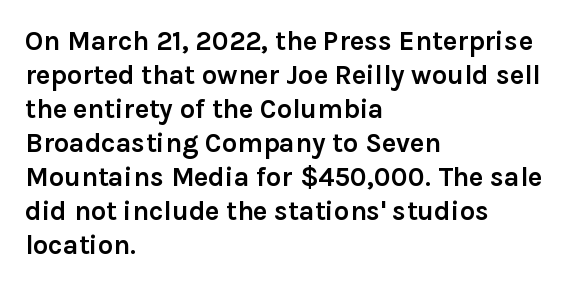
{"italic": "no", "bold": "yes", "underline": "no", "align": "left", "line_spacing": "normal", "line_spacing_ratio": 1.26, "letter_spacing": "normal", "letter_spacing_em": 0.0, "glyph_px": 27}
